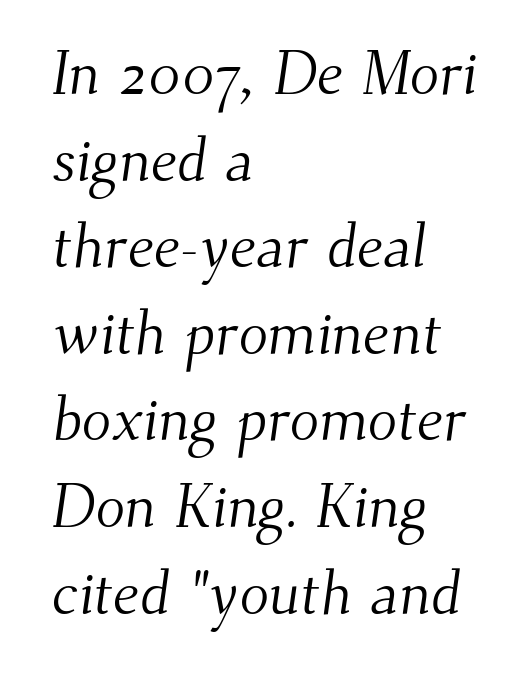
This rendering leaves character spacing at its baseline value. Serif or sans? Serif — the stroke terminals have little feet. This sample has the flowing, uneven cadence of proportional lettering. The passage shown stacks its lines at a standard gap. Visually the block forms a straight wall on the left and a jagged coastline on the right.
